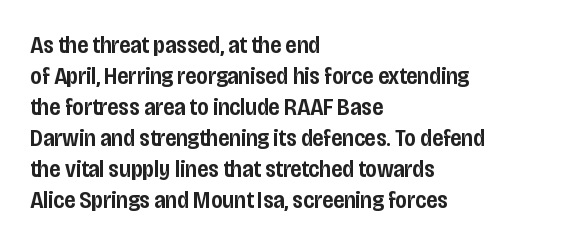
Q: Is the text bold? A: Semi-bold.
Q: Is the text italic (slanted)? A: No, it is upright.
Q: Is the text underlined? A: No.
Q: How is the paragraph aligned? A: Left-aligned.
Q: Is the spacing between letters normal or unusually wide? A: Normal.
Q: Is the spacing between lines tight, normal or loose? A: Normal.
